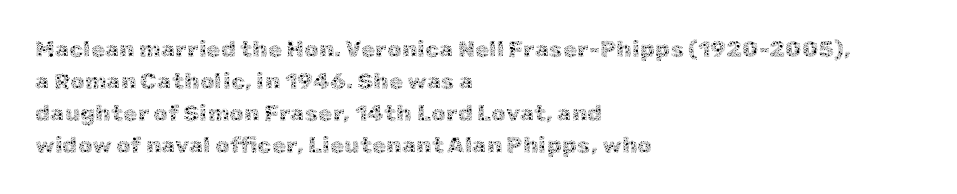
{"italic": "no", "bold": "no", "underline": "no", "align": "left", "line_spacing": "normal", "line_spacing_ratio": 1.39, "letter_spacing": "normal", "letter_spacing_em": 0.0, "glyph_px": 23}
